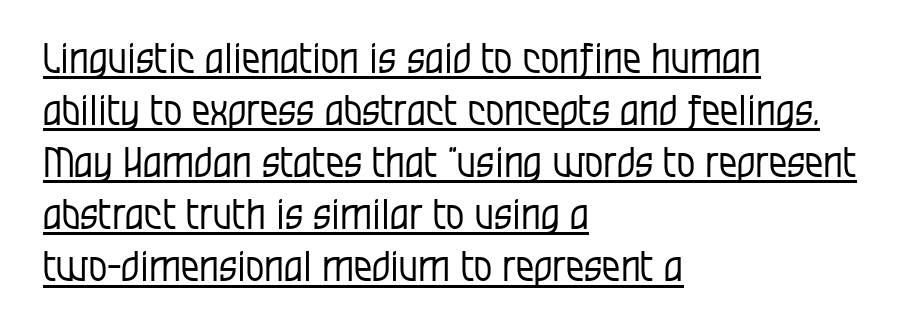
Q: Is the text bold? A: No.
Q: Is the text italic (slanted)? A: No, it is upright.
Q: Is the typeface a serif or a sans-serif typeface? A: Sans-serif.
Q: Is the text underlined? A: Yes.
Q: How is the paragraph aligned? A: Left-aligned.
Q: Is the spacing between letters normal or unusually wide? A: Normal.
Q: Is the spacing between lines tight, normal or loose? A: Normal.
Q: Width (condensed, normal, or wide)? A: Condensed.
Q: Stroke contrast? A: Low.
Q: x-height? A: Large.
Q: Monospaced? A: No.
